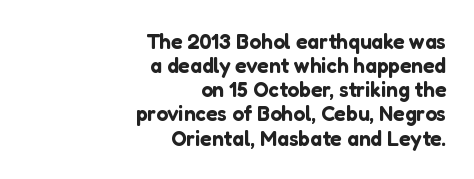
The vertical gap from one line to the next is small. Italic? Not at all — the glyphs are vertical. The typesetter chose a ragged-left arrangement here. The words here are not underlined. Tracking here is standard; glyphs follow each other at the usual distance.
